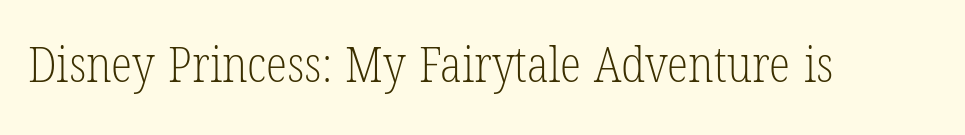
The glyphs in this specimen are seriffed. Varying glyph widths throughout — classic text-font behaviour. Quick note: not italic, upright. Stem width sits at or under what a default text font uses.
